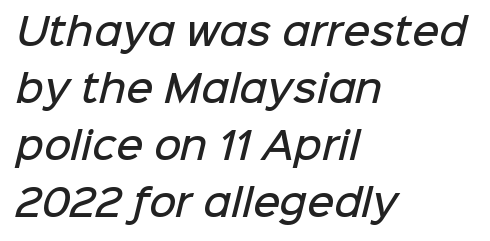
Glance below the letters and you will spot only blank space. Glyph-to-glyph distance matches everyday printed text. Is this a fixed-width face? No — the glyphs have proportional, varying widths. Look at the stroke-to-counter ratio: somewhat heavy, a semibold. The rendering shows plain stroke endings on the letterforms — a sans-serif design. Which margin do the lines hug? The left one — the right edge is uneven.
